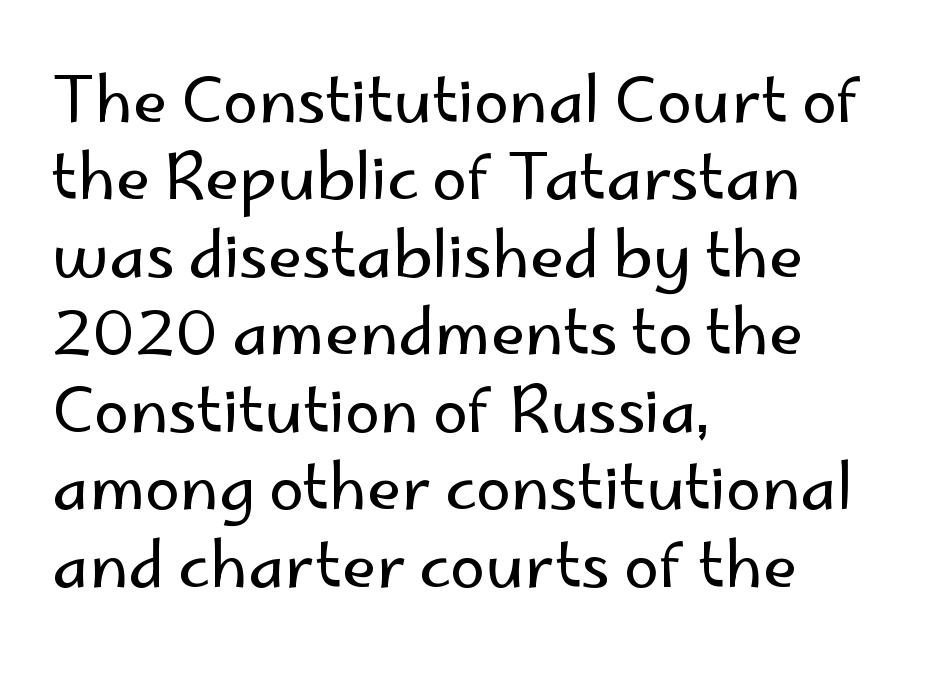
Q: Is the text bold? A: No.
Q: Is the text italic (slanted)? A: No, it is upright.
Q: Is the typeface a serif or a sans-serif typeface? A: Sans-serif.
Q: Is the text underlined? A: No.
Q: How is the paragraph aligned? A: Left-aligned.
Q: Is the spacing between letters normal or unusually wide? A: Normal.
Q: Width (condensed, normal, or wide)? A: Normal.
Q: Stroke contrast? A: Low.
Q: x-height? A: Small.
Q: Monospaced? A: No.
